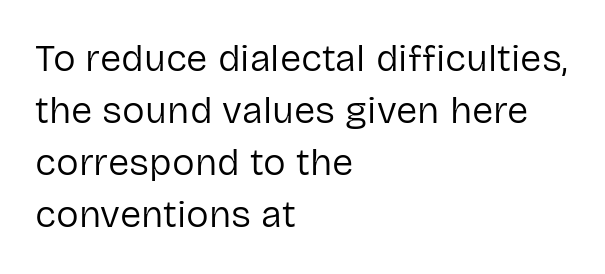
Q: Is the text bold? A: No.
Q: Is the text italic (slanted)? A: No, it is upright.
Q: Is the typeface a serif or a sans-serif typeface? A: Sans-serif.
Q: Is the text underlined? A: No.
Q: How is the paragraph aligned? A: Left-aligned.
Q: Is the spacing between letters normal or unusually wide? A: Normal.
Q: Is the spacing between lines tight, normal or loose? A: Normal.
Q: Width (condensed, normal, or wide)? A: Normal.
Q: Stroke contrast? A: Low.
Q: x-height? A: Medium.
Q: Monospaced? A: No.
